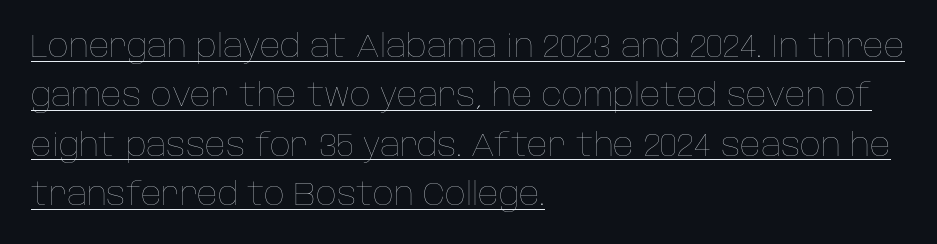
Q: Is the text bold? A: No.
Q: Is the text italic (slanted)? A: No, it is upright.
Q: Is the text underlined? A: Yes.
Q: How is the paragraph aligned? A: Left-aligned.
Q: Is the spacing between letters normal or unusually wide? A: Normal.
Q: Is the spacing between lines tight, normal or loose? A: Normal.
Q: Width (condensed, normal, or wide)? A: Normal.
Q: Stroke contrast? A: Low.
Q: x-height? A: Large.
Q: Monospaced? A: No.
